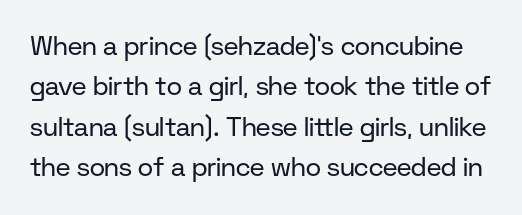
Is there any slant? The stems are plumb. The words here are not underlined. A quiet, ordinary-to-light weight characterises the typeface. The tracking reads as untouched default to a designer's eye.
